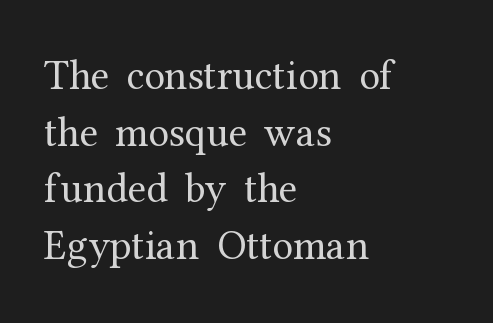
The passage shown has conventional tracking throughout. Stem width sits at or under what a default text font uses. Italic: no, the glyphs are upright roman. All the whitespace from short lines collects on the right.
